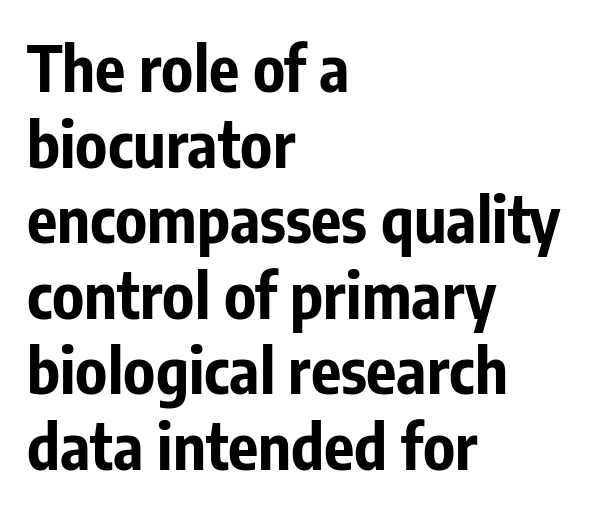
Q: Is the text bold? A: Yes.
Q: Is the text italic (slanted)? A: No, it is upright.
Q: Is the typeface a serif or a sans-serif typeface? A: Sans-serif.
Q: Is the text underlined? A: No.
Q: How is the paragraph aligned? A: Left-aligned.
Q: Is the spacing between letters normal or unusually wide? A: Normal.
Q: Width (condensed, normal, or wide)? A: Condensed.
Q: Stroke contrast? A: Low.
Q: x-height? A: Medium.
Q: Monospaced? A: No.
